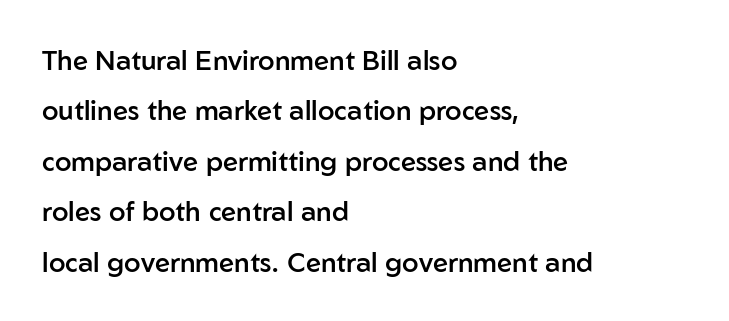
Q: Is the text bold? A: Semi-bold.
Q: Is the text italic (slanted)? A: No, it is upright.
Q: Is the text underlined? A: No.
Q: How is the paragraph aligned? A: Left-aligned.
Q: Is the spacing between letters normal or unusually wide? A: Normal.
